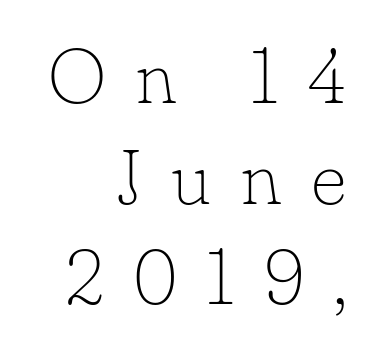
{"serif": "yes", "italic": "no", "bold": "no", "weight": "thin", "width": "normal", "stroke_contrast": "low", "x_height": "small", "monospaced": "no", "underline": "no", "align": "right", "line_spacing": "normal", "line_spacing_ratio": 1.29, "letter_spacing": "wide", "letter_spacing_em": 0.37, "glyph_px": 78}
